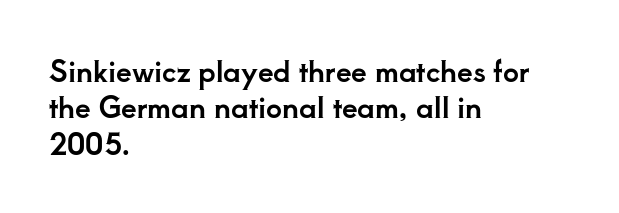
The face used here is proportionally spaced, like ordinary book or web type. Letter spacing: default. Letterform terminals end in serifs throughout the passage. Horizontal alignment here is leftward, the default for most running prose.
